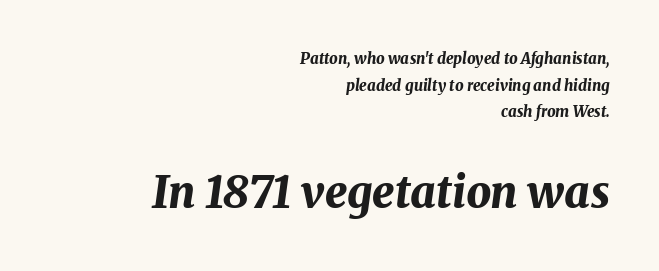
{"italic": "yes", "lean": "right", "slant_degrees": 8, "bold": "yes", "weight": "bold", "width": "normal", "stroke_contrast": "medium", "x_height": "medium", "monospaced": "no", "underline": "no", "align": "right", "line_spacing_ratio": 1.78, "letter_spacing": "normal", "letter_spacing_em": 0.0, "larger_block": "second", "size_ratio": 2.93, "glyph_px": 44}
